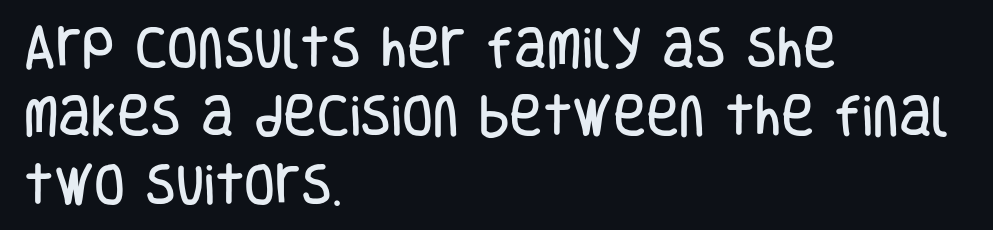
Does the leading feel generous? No, just average. Between one letter and the next there's only the usual sliver of space. Does the lettering tilt? It doesn't — this is upright. No feet cap the strokes, marking this as sans-serif type. This sample has the flowing, uneven cadence of proportional lettering.
